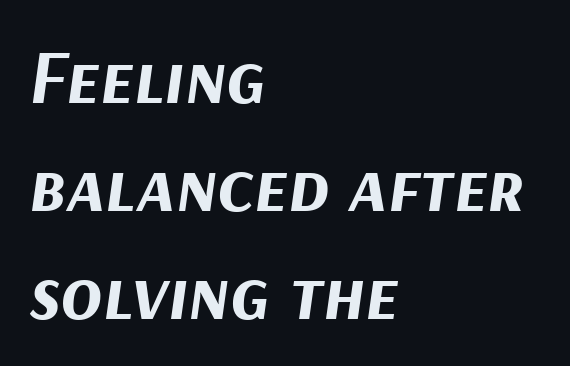
{"italic": "yes", "lean": "right", "slant_degrees": 9, "bold": "yes", "weight": "bold", "width": "normal", "stroke_contrast": "medium", "x_height": "medium", "monospaced": "no", "underline": "no", "align": "left", "line_spacing": "normal", "line_spacing_ratio": 1.42, "letter_spacing": "normal", "letter_spacing_em": 0.0, "glyph_px": 76}
